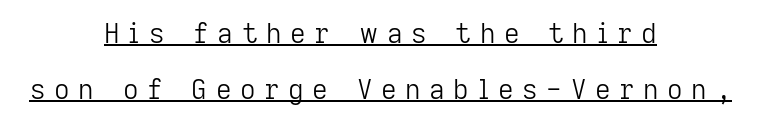
The image shows 27 px text type, upright; set centered, loose line spacing (2.08x), unusually wide letter spacing (+0.32 em), underlined.
